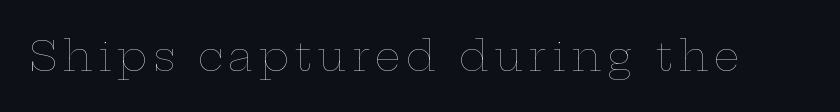
{"italic": "no", "bold": "no", "weight": "thin", "width": "wide", "stroke_contrast": "low", "x_height": "medium", "monospaced": "no", "underline": "no", "glyph_px": 41}
